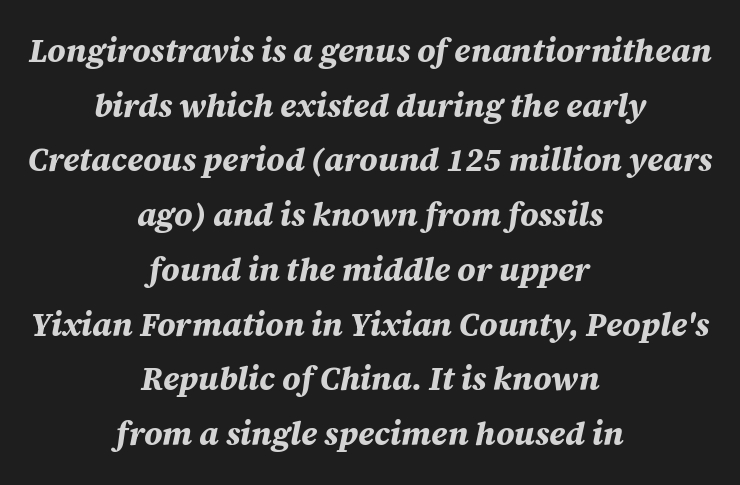
The image shows 32 px bold type, italic (leaning right); set centered, line spacing 1.71x, normal letter spacing, not underlined; medium stroke contrast and a large x-height.
